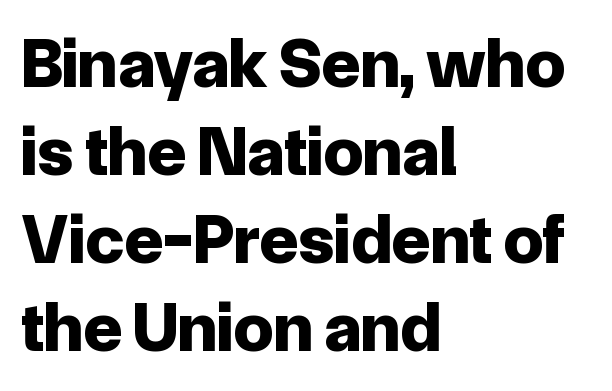
Q: Is the text bold? A: Yes.
Q: Is the text italic (slanted)? A: No, it is upright.
Q: Is the typeface a serif or a sans-serif typeface? A: Sans-serif.
Q: Is the text underlined? A: No.
Q: How is the paragraph aligned? A: Left-aligned.
Q: Is the spacing between letters normal or unusually wide? A: Normal.
Q: Width (condensed, normal, or wide)? A: Normal.
Q: Stroke contrast? A: Low.
Q: x-height? A: Medium.
Q: Monospaced? A: No.
